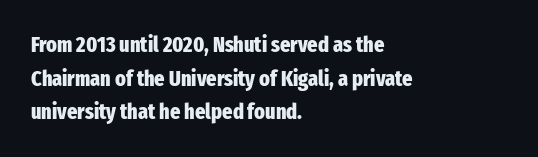
This sample is left-justified, so line endings fall wherever the words run out. Ascenders rise straight up at ninety degrees. Notice how descenders clear the ascenders below comfortably — that's standard leading. Is the type bold? Yes — the strokes are clearly thick and heavy.
